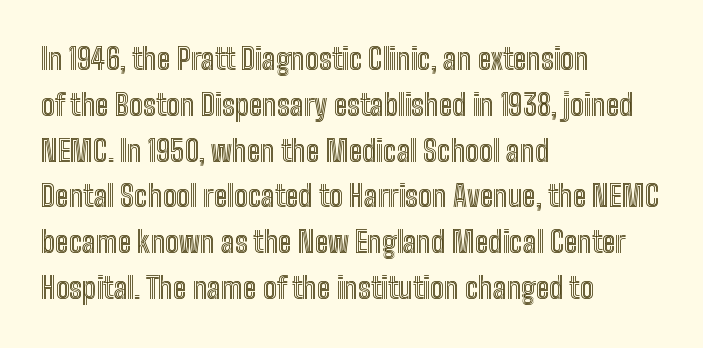
The image shows 29 px condensed type, upright; set left-aligned, normal line spacing (1.58x), normal letter spacing, not underlined; a medium x-height.
